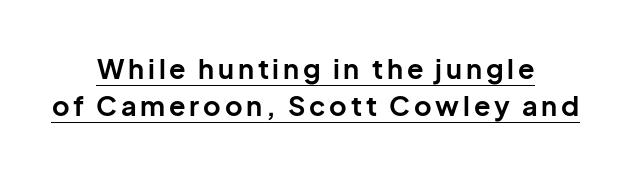
Characters remain perfectly vertical along every line. Horizontal alignment here is central, giving a formal, balanced look. Notice how descenders clear the ascenders below comfortably — that's standard leading. You can see a thin bar hugging the bottom of the glyphs.
